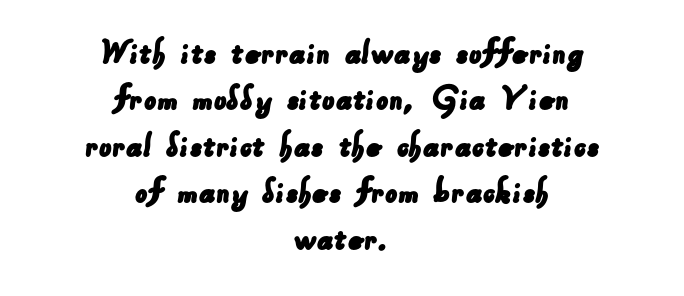
Layout note: lines centered. Proportional: the letters do not fall into vertical columns. The glyphs are unaccompanied by any horizontal stroke below them. You could call the tracking neutral — neither tight nor loose.
